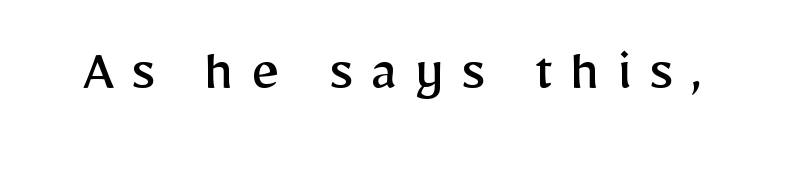
Nope, not italic — everything's standing straight. The area under the type is left untouched. Heaviness? Minimal to ordinary, like unemphasized prose. Do the characters align in a grid? No, the font is proportional. Tracking here is generous; glyphs stand well apart from one another.
